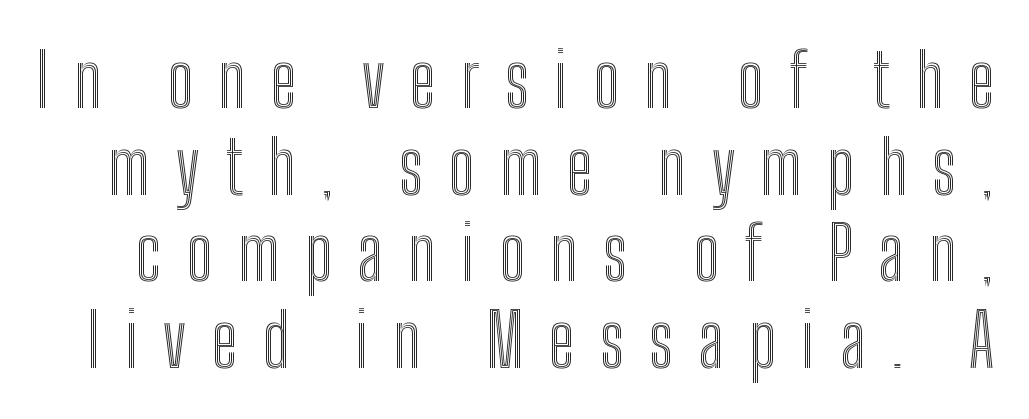
Clear beneath every line of the passage. You could not count columns in this text — the font is proportionally spaced. No italicization has been applied; the sample stays upright. Tracking value appears strongly positive — letters spread wide.
